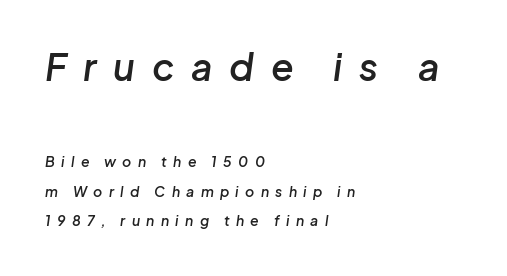
{"italic": "yes", "lean": "right", "slant_degrees": 8, "bold": "semi", "weight": "semibold", "width": "normal", "stroke_contrast": "low", "x_height": "medium", "monospaced": "no", "underline": "no", "align": "left", "line_spacing": "loose", "line_spacing_ratio": 2.12, "letter_spacing": "wide", "letter_spacing_em": 0.45, "larger_block": "first", "size_ratio": 2.64, "glyph_px": 37}
